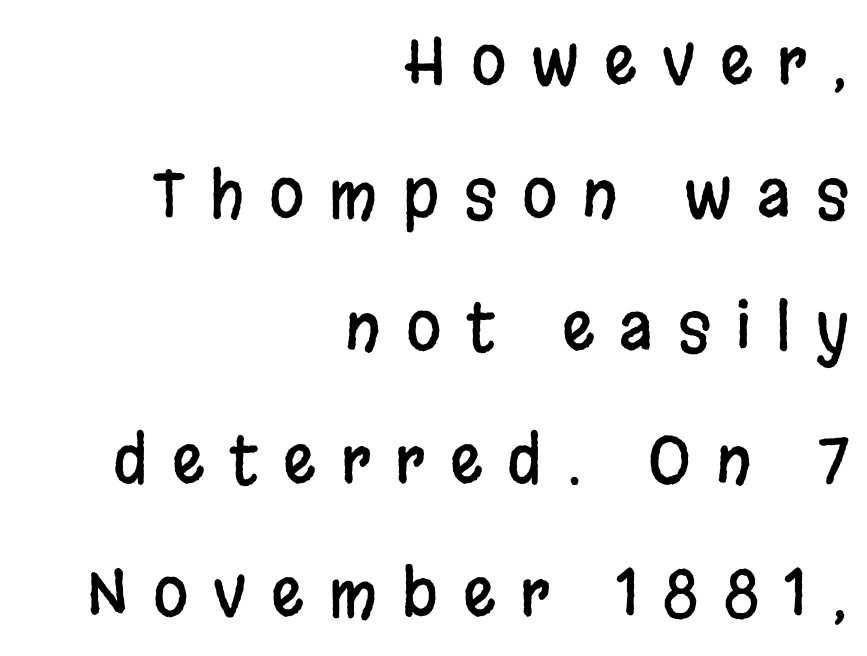
Think of a printed novel: that variable character pitch is what you see here. The block of text is sparse from top to bottom, with ample space between rows. Right-aligned paragraph, ragged on the left. Observe the wide spacing: letters keep a clear distance from each other. Has an underline been added? It has not.
